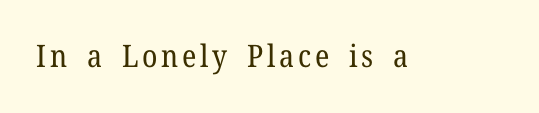
The image shows 31 px regular-weight serif type, upright; set not underlined; low stroke contrast and a medium x-height.
